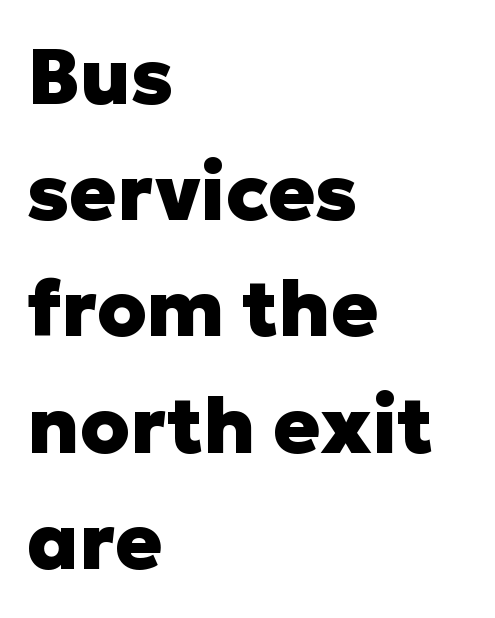
{"serif": "no", "italic": "no", "bold": "yes", "weight": "heavy", "width": "normal", "stroke_contrast": "low", "x_height": "medium", "monospaced": "no", "underline": "no", "align": "left", "line_spacing": "normal", "line_spacing_ratio": 1.49, "letter_spacing": "normal", "letter_spacing_em": 0.0, "glyph_px": 78}
